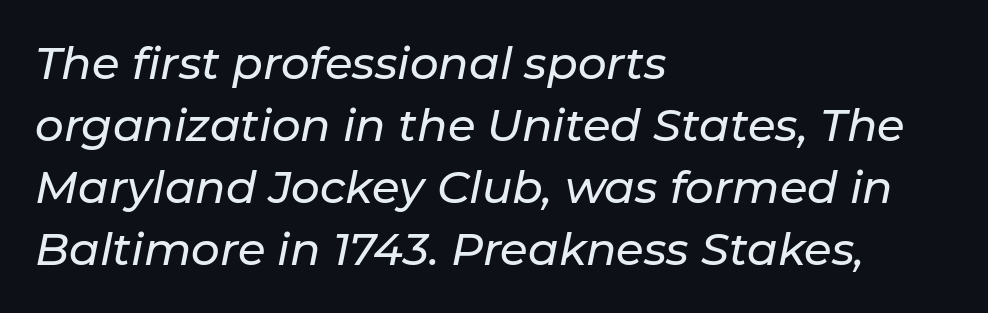
Compared with ordinary roman type, these characters are visibly tilted. Line starts are locked; line ends wander. Bare-footed words on every line. The passage shown is typed in a proportional face where columns would drift.
